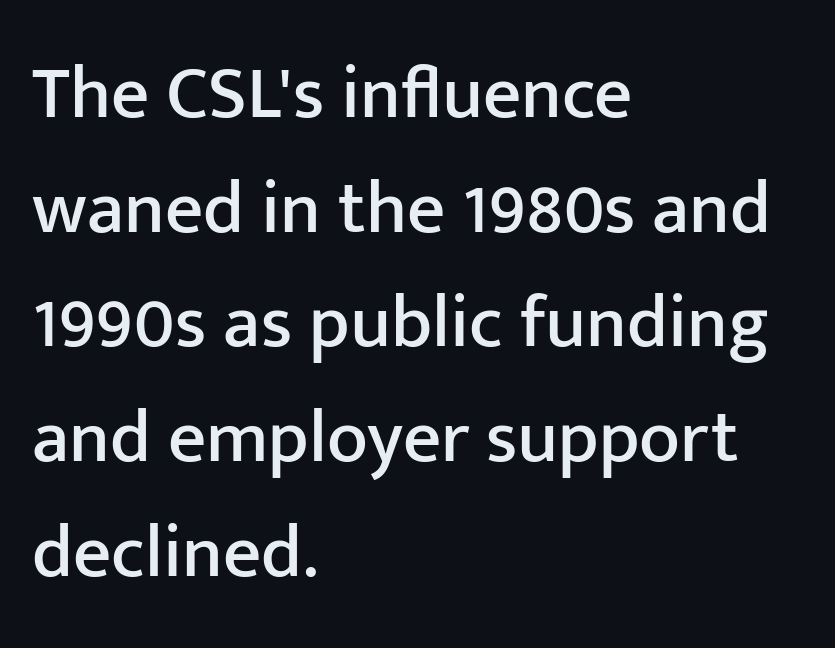
The image shows 75 px sans-serif type, upright; set left-aligned, normal line spacing (1.53x), normal letter spacing, not underlined; low stroke contrast and a medium x-height.
